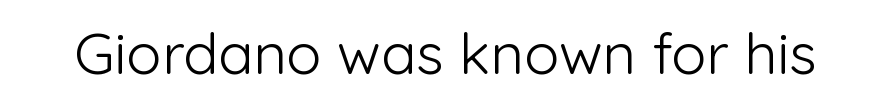
{"serif": "no", "italic": "no", "bold": "no", "weight": "light", "width": "normal", "stroke_contrast": "low", "x_height": "medium", "monospaced": "no", "underline": "no", "letter_spacing": "normal", "letter_spacing_em": 0.0, "glyph_px": 58}
